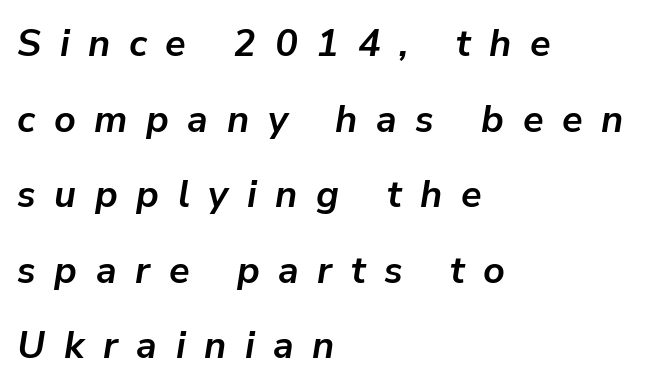
Q: Is the text bold? A: Yes.
Q: Is the text italic (slanted)? A: Yes, it leans right by about 9 degrees.
Q: Is the text underlined? A: No.
Q: How is the paragraph aligned? A: Left-aligned.
Q: Is the spacing between letters normal or unusually wide? A: Unusually wide.
Q: Is the spacing between lines tight, normal or loose? A: Loose.
Q: Width (condensed, normal, or wide)? A: Normal.
Q: Stroke contrast? A: Low.
Q: x-height? A: Medium.
Q: Monospaced? A: No.
